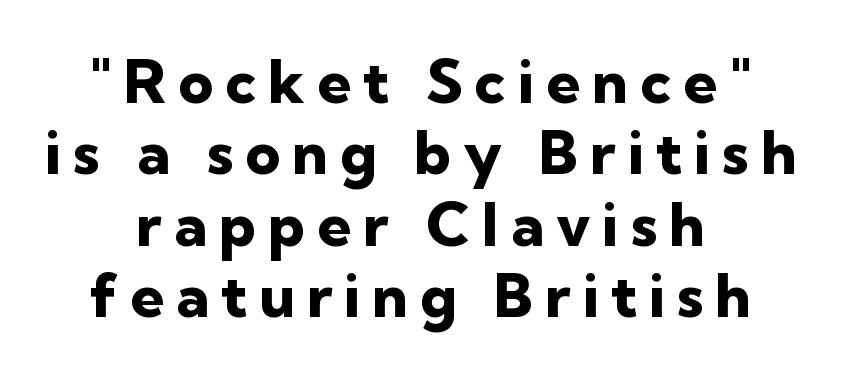
{"serif": "no", "italic": "no", "bold": "yes", "weight": "heavy", "width": "normal", "stroke_contrast": "low", "x_height": "medium", "monospaced": "no", "underline": "no", "align": "center", "line_spacing_ratio": 1.19, "letter_spacing": "wide", "letter_spacing_em": 0.2, "glyph_px": 60}
